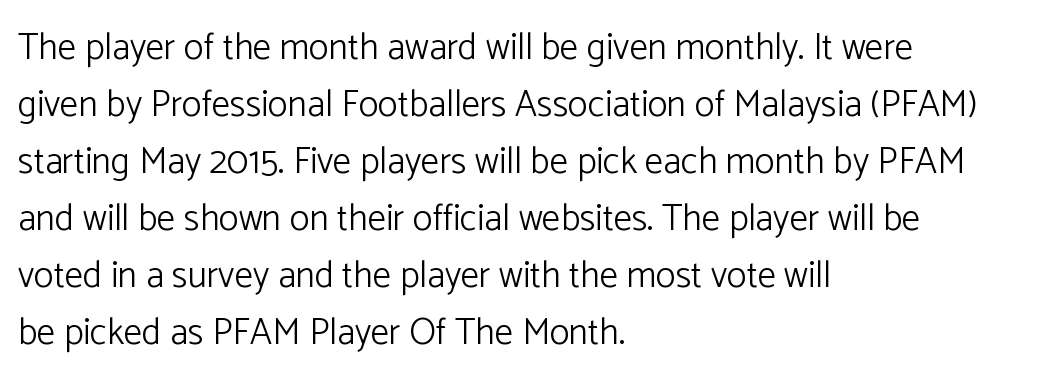
Q: Is the text bold? A: No.
Q: Is the text italic (slanted)? A: No, it is upright.
Q: Is the typeface a serif or a sans-serif typeface? A: Sans-serif.
Q: Is the text underlined? A: No.
Q: How is the paragraph aligned? A: Left-aligned.
Q: Is the spacing between letters normal or unusually wide? A: Normal.
Q: Is the spacing between lines tight, normal or loose? A: Normal.
Q: Width (condensed, normal, or wide)? A: Normal.
Q: Stroke contrast? A: Low.
Q: x-height? A: Medium.
Q: Monospaced? A: No.
